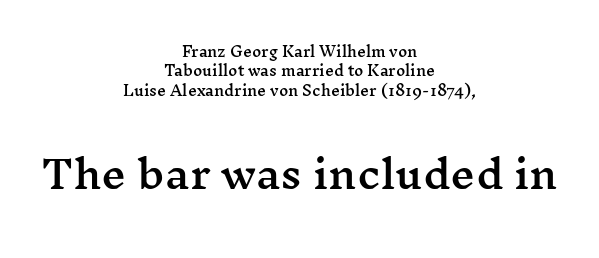
{"serif": "yes", "italic": "no", "width": "wide", "stroke_contrast": "medium", "x_height": "medium", "monospaced": "no", "underline": "no", "align": "center", "line_spacing": "normal", "line_spacing_ratio": 1.38, "letter_spacing": "normal", "letter_spacing_em": 0.0, "larger_block": "second", "size_ratio": 2.79, "glyph_px": 39}
